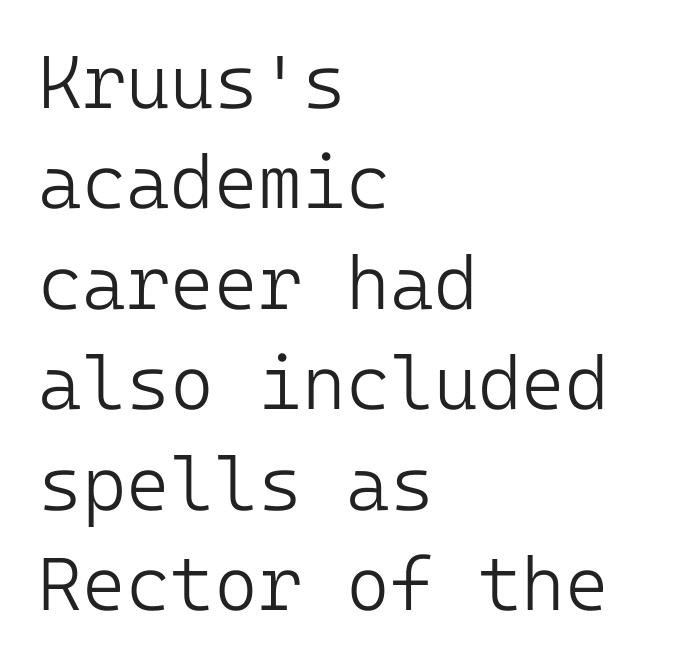
Q: Is the text bold? A: No.
Q: Is the text italic (slanted)? A: No, it is upright.
Q: Is the typeface a serif or a sans-serif typeface? A: Sans-serif.
Q: Is the text underlined? A: No.
Q: How is the paragraph aligned? A: Left-aligned.
Q: Is the spacing between letters normal or unusually wide? A: Normal.
Q: Is the spacing between lines tight, normal or loose? A: Normal.
Q: Width (condensed, normal, or wide)? A: Normal.
Q: Stroke contrast? A: Low.
Q: x-height? A: Medium.
